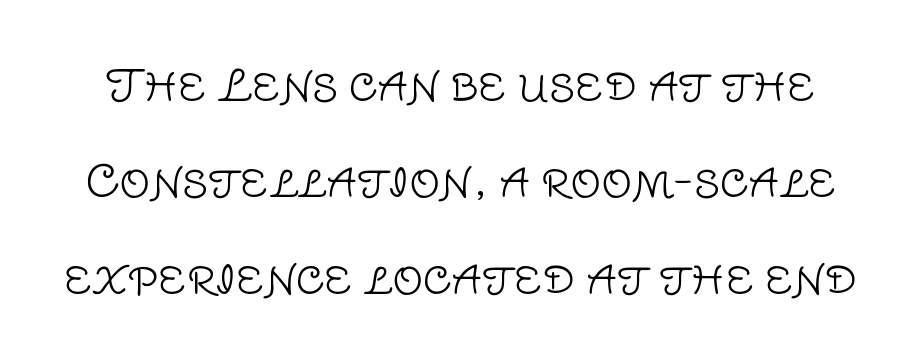
{"serif": "no", "bold": "no", "weight": "light", "width": "normal", "stroke_contrast": "low", "x_height": "large", "monospaced": "no", "underline": "no", "line_spacing": "loose", "line_spacing_ratio": 2.24, "letter_spacing": "normal", "letter_spacing_em": 0.0, "glyph_px": 43}
